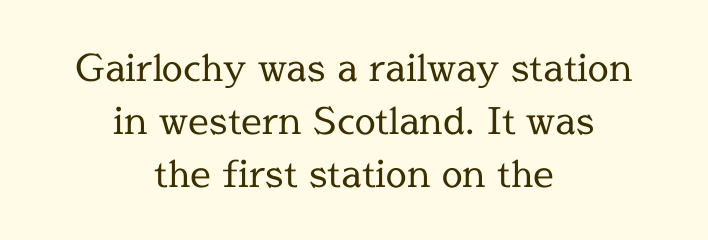
{"serif": "yes", "italic": "no", "bold": "no", "weight": "regular", "width": "normal", "x_height": "medium", "monospaced": "no", "underline": "no", "align": "center", "line_spacing": "normal", "line_spacing_ratio": 1.43, "letter_spacing": "normal", "letter_spacing_em": 0.0, "glyph_px": 37}
